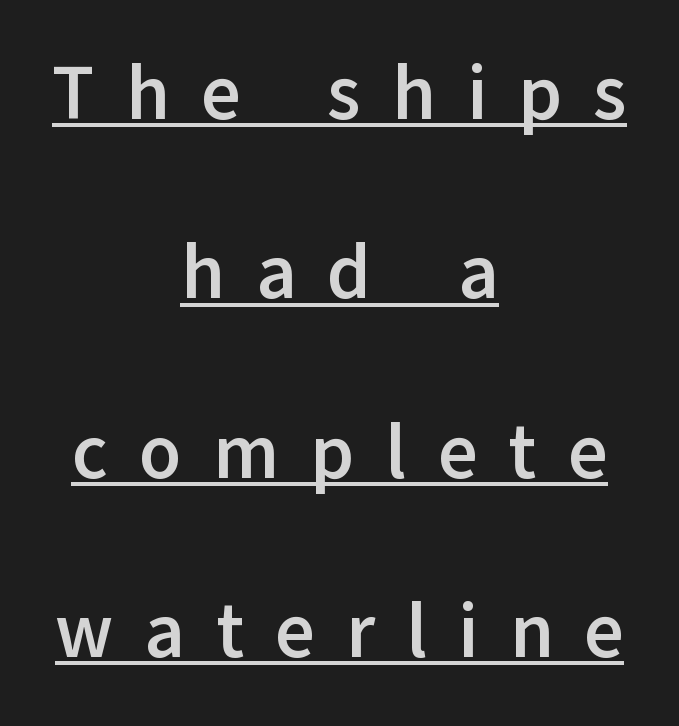
{"serif": "no", "italic": "no", "bold": "yes", "weight": "semibold", "width": "normal", "stroke_contrast": "low", "x_height": "medium", "monospaced": "no", "underline": "yes", "align": "center", "line_spacing": "loose", "line_spacing_ratio": 2.36, "letter_spacing": "wide", "letter_spacing_em": 0.41, "glyph_px": 76}
